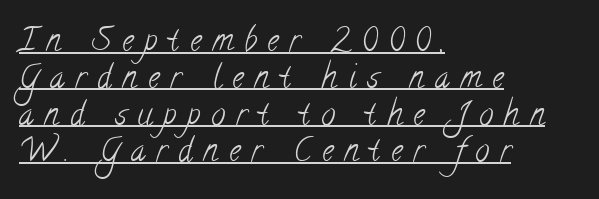
Weight class: somewhere from thin through regular. Note the varied advance widths — an 'i' is clearly narrower than an 'm'. Very little white space separates one row of letters from the next. Teacher's note: observe the even left margin — that is flush-left alignment. The rendering shows small feet on the letterforms — a serif design. The letters are spread apart with noticeably loose tracking.
